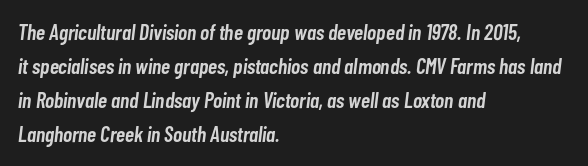
{"italic": "yes", "lean": "right", "slant_degrees": 7, "bold": "semi", "underline": "no", "align": "left", "line_spacing": "normal", "line_spacing_ratio": 1.55, "letter_spacing": "normal", "letter_spacing_em": 0.0, "glyph_px": 22}
